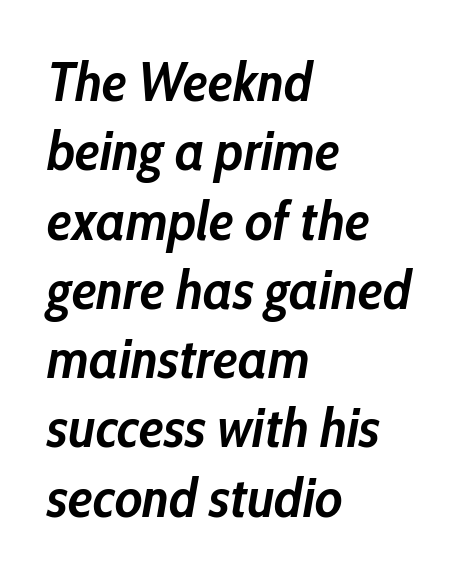
{"italic": "yes", "lean": "right", "slant_degrees": 10, "bold": "yes", "weight": "semibold", "width": "condensed", "stroke_contrast": "low", "x_height": "medium", "monospaced": "no", "underline": "no", "align": "left", "line_spacing": "normal", "line_spacing_ratio": 1.26, "letter_spacing": "normal", "letter_spacing_em": 0.0, "glyph_px": 55}
